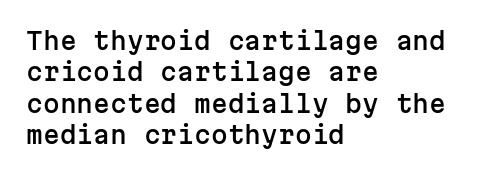
The image shows 24 px text type, upright; set left-aligned, normal line spacing (1.31x), normal letter spacing, not underlined.
